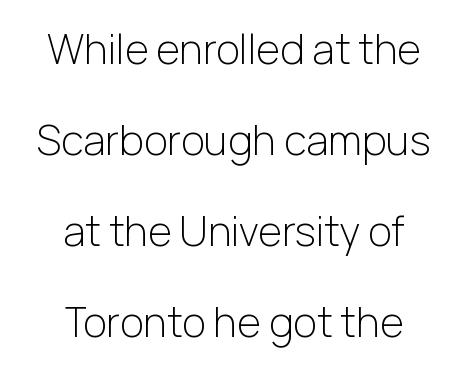
{"serif": "no", "italic": "no", "bold": "no", "weight": "light", "width": "normal", "stroke_contrast": "low", "x_height": "medium", "monospaced": "no", "underline": "no", "align": "center", "line_spacing": "loose", "line_spacing_ratio": 2.22, "letter_spacing": "normal", "letter_spacing_em": 0.0, "glyph_px": 41}
